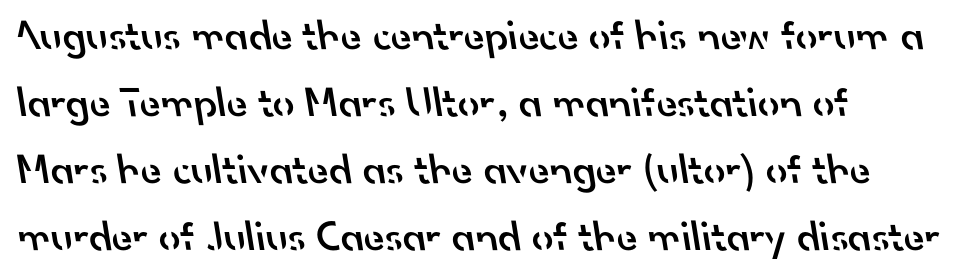
Q: Is the text bold? A: Semi-bold.
Q: Is the typeface a serif or a sans-serif typeface? A: Sans-serif.
Q: Is the text underlined? A: No.
Q: How is the paragraph aligned? A: Left-aligned.
Q: Is the spacing between letters normal or unusually wide? A: Normal.
Q: Is the spacing between lines tight, normal or loose? A: Normal.
Q: Width (condensed, normal, or wide)? A: Normal.
Q: Stroke contrast? A: Low.
Q: x-height? A: Small.
Q: Monospaced? A: No.
